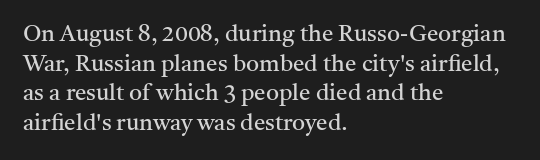
Q: Is the text bold? A: No.
Q: Is the text italic (slanted)? A: No, it is upright.
Q: Is the text underlined? A: No.
Q: How is the paragraph aligned? A: Left-aligned.
Q: Is the spacing between letters normal or unusually wide? A: Normal.
Q: Is the spacing between lines tight, normal or loose? A: Normal.
